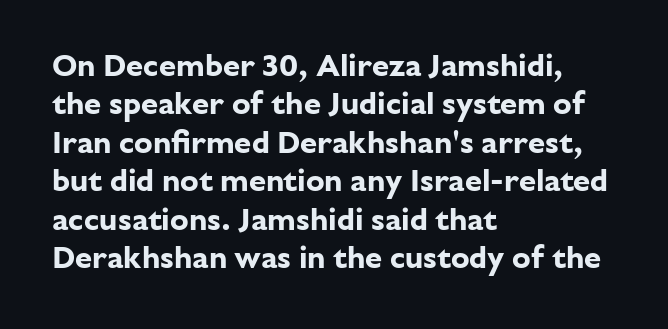
{"serif": "no", "italic": "no", "bold": "yes", "weight": "bold", "width": "normal", "stroke_contrast": "low", "x_height": "medium", "monospaced": "no", "underline": "no", "align": "left", "line_spacing_ratio": 1.24, "letter_spacing": "normal", "letter_spacing_em": 0.0, "glyph_px": 31}
